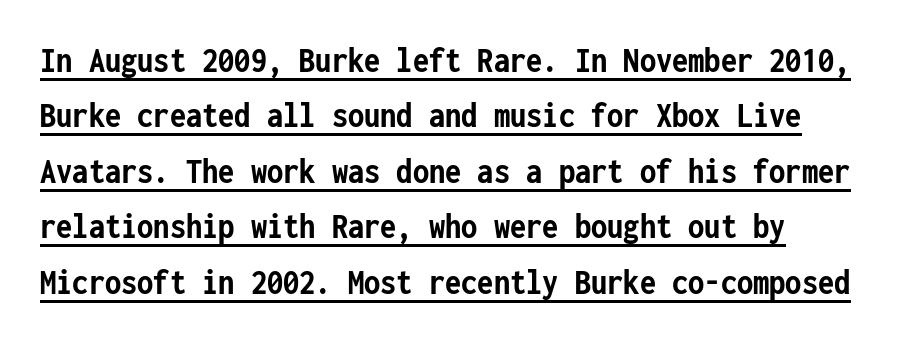
The image shows 37 px semibold, condensed sans-serif type, upright, monospaced; set left-aligned, normal line spacing (1.5x), normal letter spacing, underlined; low stroke contrast and a medium x-height.
